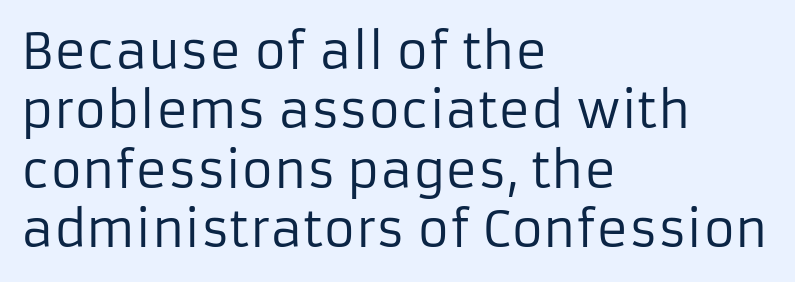
{"serif": "no", "italic": "no", "bold": "no", "weight": "regular", "width": "normal", "stroke_contrast": "low", "x_height": "medium", "monospaced": "no", "underline": "no", "align": "left", "line_spacing_ratio": 1.21, "letter_spacing": "normal", "letter_spacing_em": 0.0, "glyph_px": 49}
